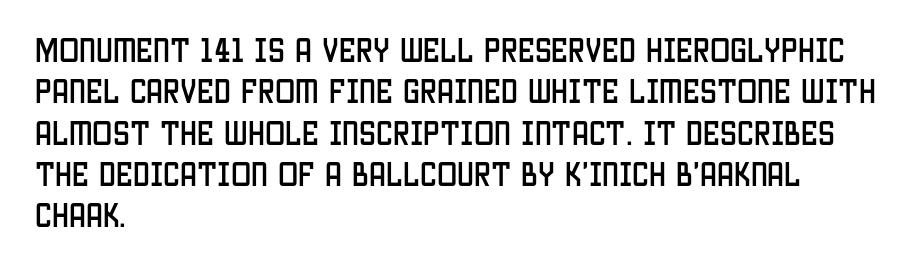
{"italic": "no", "underline": "no", "align": "left", "line_spacing": "normal", "line_spacing_ratio": 1.53, "letter_spacing": "normal", "letter_spacing_em": 0.0, "glyph_px": 27}
